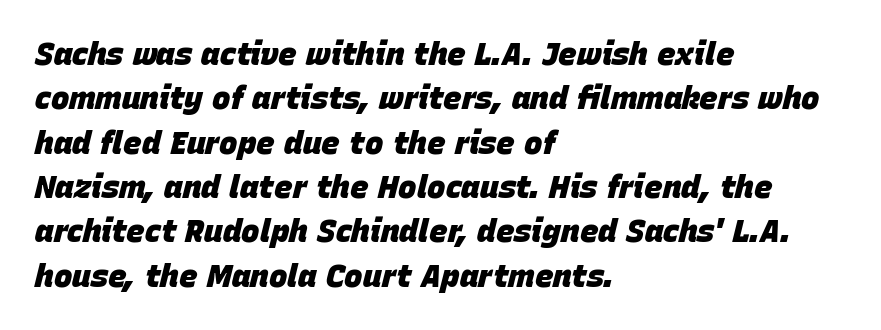
{"italic": "yes", "lean": "right", "slant_degrees": 15, "bold": "yes", "weight": "heavy", "width": "normal", "stroke_contrast": "low", "x_height": "large", "monospaced": "no", "underline": "no", "align": "left", "line_spacing": "normal", "line_spacing_ratio": 1.43, "letter_spacing": "normal", "letter_spacing_em": 0.0, "glyph_px": 31}
